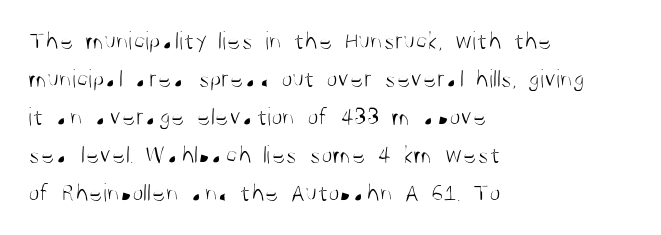
The image shows 26 px text type, upright; set left-aligned, normal line spacing (1.46x), normal letter spacing, not underlined.
